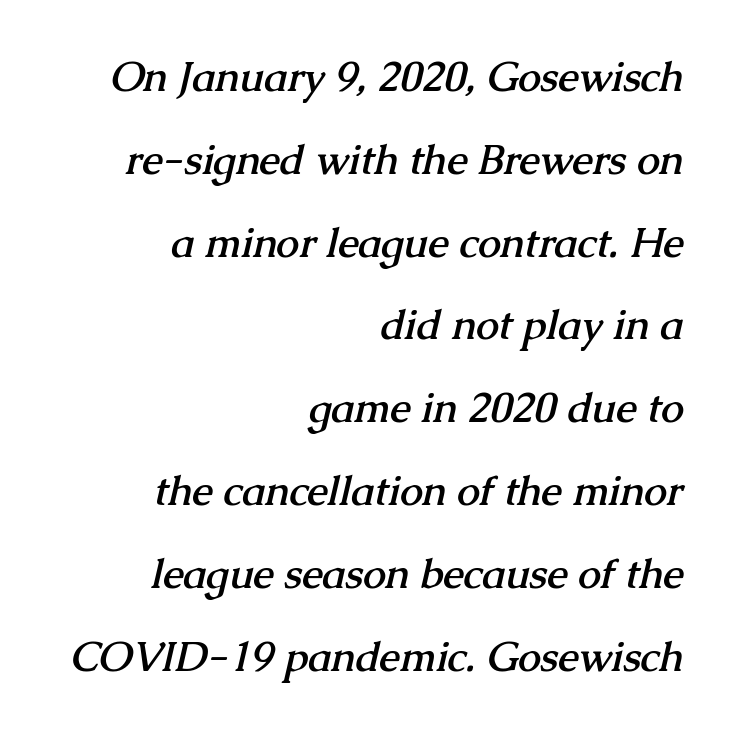
Leading: increased. A serif font was chosen for this passage. The face used here has the dense, thick strokes of a bold. The passage shown is typed in a proportional face where columns would drift. Layout note: lines flush right.
